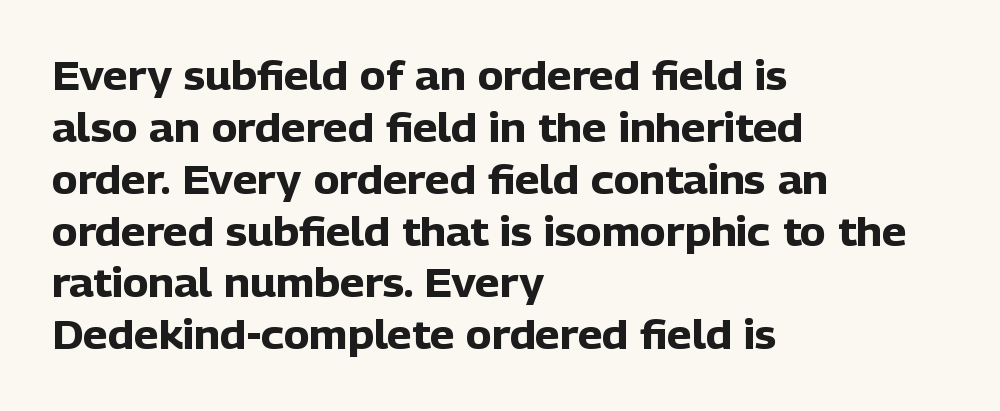
{"serif": "no", "italic": "no", "bold": "yes", "weight": "heavy", "width": "normal", "stroke_contrast": "low", "x_height": "medium", "monospaced": "no", "underline": "no", "align": "left", "line_spacing": "normal", "line_spacing_ratio": 1.33, "letter_spacing": "normal", "letter_spacing_em": 0.0, "glyph_px": 39}
